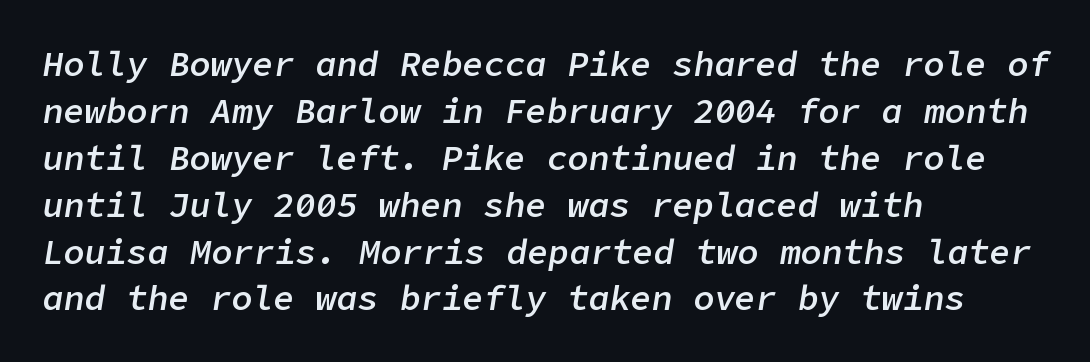
Check the space under the baseline: it is left empty. Designer's note — italics engaged. Between one letter and the next there's only the usual sliver of space. In terms of weight, the rendering is demibold, just under bold. One glance says typical: line gaps are just what's usual. The lines in this sample share a left origin and differ only in where they stop.
